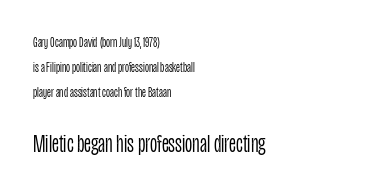
{"italic": "no", "bold": "no", "underline": "no", "align": "left", "line_spacing_ratio": 1.79, "letter_spacing": "normal", "letter_spacing_em": 0.0, "larger_block": "second", "size_ratio": 1.79, "glyph_px": 25}
